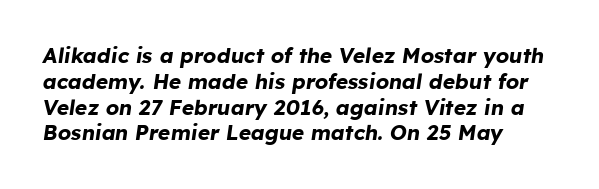
Q: Is the text bold? A: Yes.
Q: Is the text italic (slanted)? A: Yes, it leans right by about 8 degrees.
Q: Is the text underlined? A: No.
Q: How is the paragraph aligned? A: Left-aligned.
Q: Is the spacing between letters normal or unusually wide? A: Normal.
